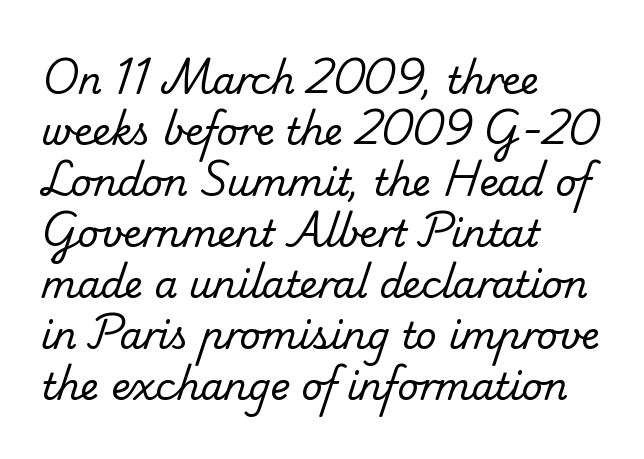
{"serif": "yes", "bold": "no", "weight": "regular", "width": "normal", "stroke_contrast": "low", "x_height": "small", "monospaced": "no", "underline": "no", "align": "left", "line_spacing": "normal", "line_spacing_ratio": 1.38, "letter_spacing": "normal", "letter_spacing_em": 0.0, "glyph_px": 37}
